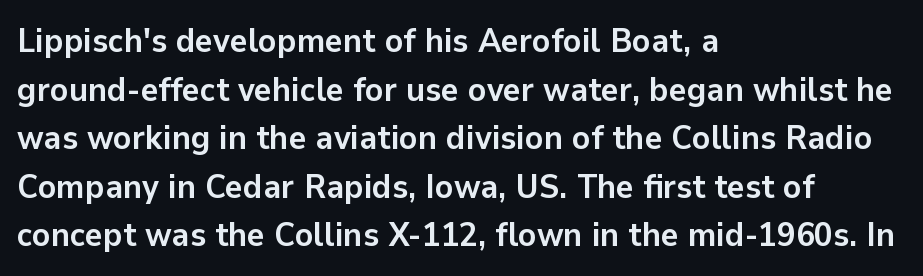
Q: Is the text bold? A: Yes.
Q: Is the text italic (slanted)? A: No, it is upright.
Q: Is the typeface a serif or a sans-serif typeface? A: Sans-serif.
Q: Is the text underlined? A: No.
Q: How is the paragraph aligned? A: Left-aligned.
Q: Is the spacing between letters normal or unusually wide? A: Normal.
Q: Is the spacing between lines tight, normal or loose? A: Normal.
Q: Width (condensed, normal, or wide)? A: Normal.
Q: Stroke contrast? A: Low.
Q: x-height? A: Medium.
Q: Monospaced? A: No.
